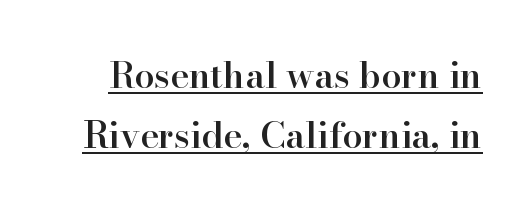
The image shows 36 px semibold serif type, upright; set normal line spacing (1.68x), normal letter spacing, underlined; high stroke contrast and a small x-height.
